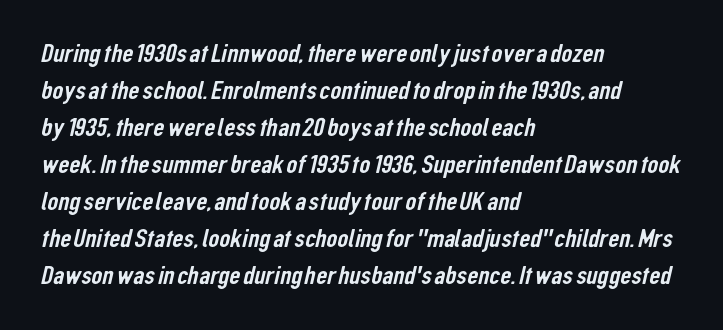
Q: Is the text underlined? A: No.
Q: How is the paragraph aligned? A: Left-aligned.
Q: Is the spacing between letters normal or unusually wide? A: Normal.
Q: Is the spacing between lines tight, normal or loose? A: Normal.
